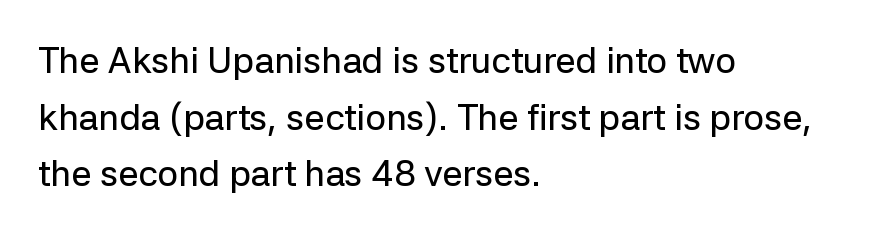
Q: Is the text italic (slanted)? A: No, it is upright.
Q: Is the typeface a serif or a sans-serif typeface? A: Sans-serif.
Q: Is the text underlined? A: No.
Q: How is the paragraph aligned? A: Left-aligned.
Q: Is the spacing between letters normal or unusually wide? A: Normal.
Q: Is the spacing between lines tight, normal or loose? A: Normal.
Q: Width (condensed, normal, or wide)? A: Normal.
Q: Stroke contrast? A: Low.
Q: x-height? A: Medium.
Q: Monospaced? A: No.
